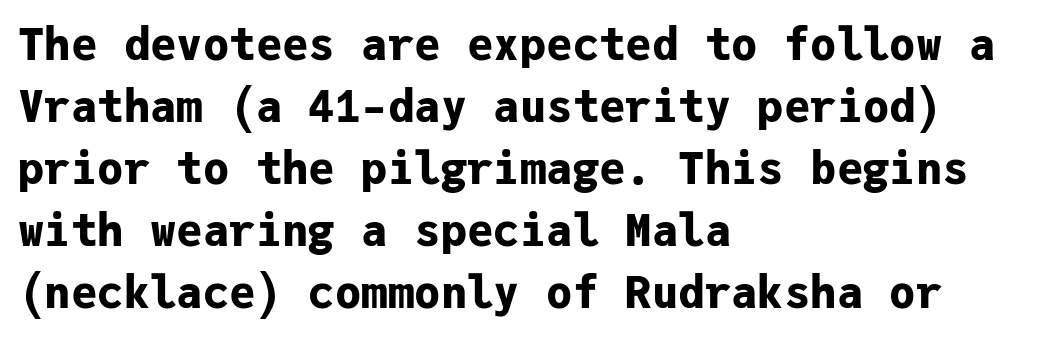
Q: Is the text bold? A: Yes.
Q: Is the text italic (slanted)? A: No, it is upright.
Q: Is the typeface a serif or a sans-serif typeface? A: Sans-serif.
Q: Is the text underlined? A: No.
Q: How is the paragraph aligned? A: Left-aligned.
Q: Is the spacing between letters normal or unusually wide? A: Normal.
Q: Is the spacing between lines tight, normal or loose? A: Normal.
Q: Width (condensed, normal, or wide)? A: Normal.
Q: Stroke contrast? A: Low.
Q: x-height? A: Medium.
Q: Monospaced? A: Yes.
